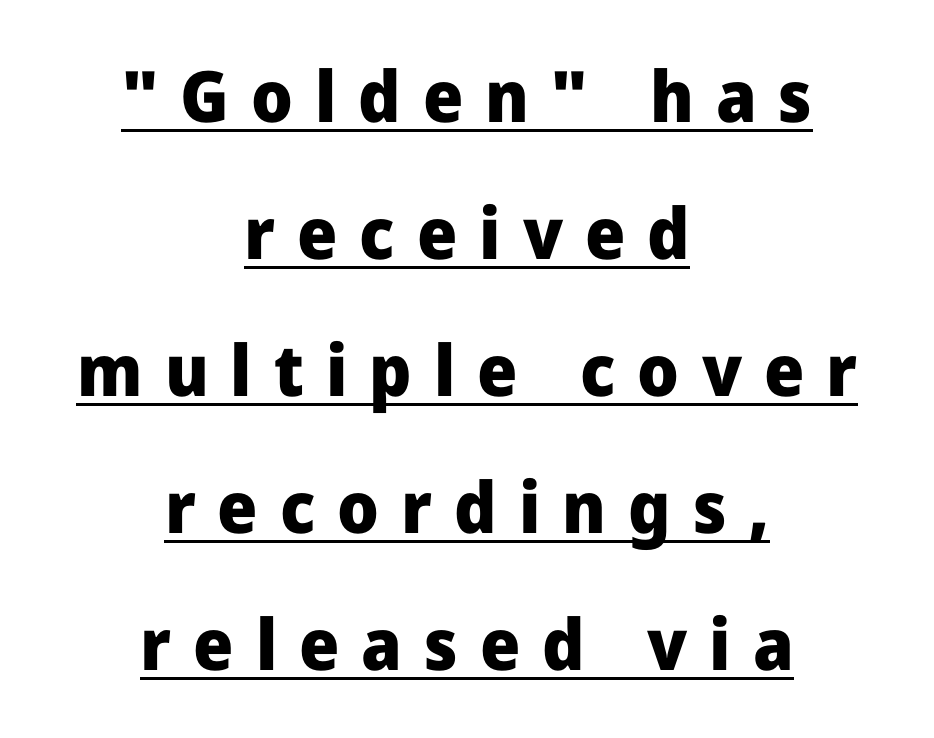
{"serif": "no", "italic": "no", "bold": "yes", "weight": "heavy", "width": "normal", "stroke_contrast": "low", "x_height": "medium", "monospaced": "no", "underline": "yes", "align": "center", "line_spacing": "loose", "line_spacing_ratio": 1.93, "letter_spacing": "wide", "letter_spacing_em": 0.31, "glyph_px": 71}
